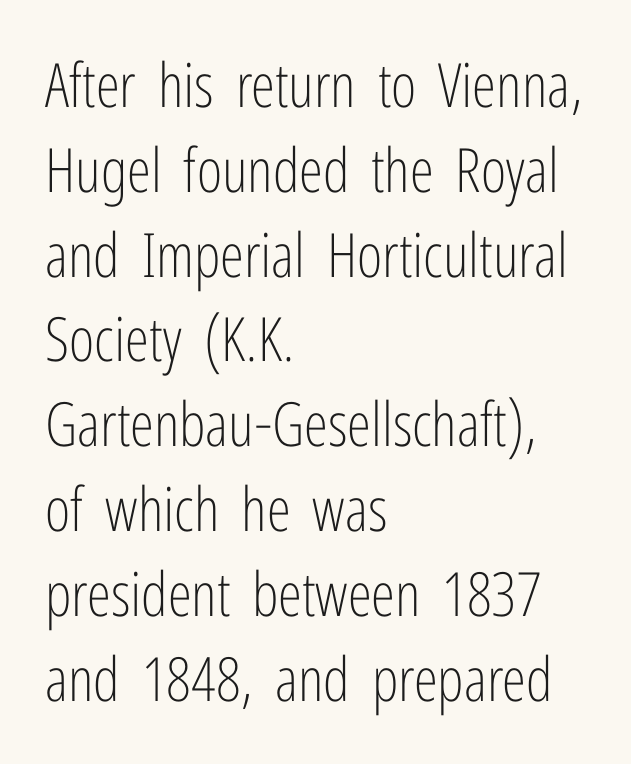
Q: Is the text bold? A: No.
Q: Is the text italic (slanted)? A: No, it is upright.
Q: Is the typeface a serif or a sans-serif typeface? A: Sans-serif.
Q: Is the text underlined? A: No.
Q: How is the paragraph aligned? A: Left-aligned.
Q: Is the spacing between letters normal or unusually wide? A: Normal.
Q: Is the spacing between lines tight, normal or loose? A: Normal.
Q: Width (condensed, normal, or wide)? A: Condensed.
Q: Stroke contrast? A: Low.
Q: x-height? A: Medium.
Q: Monospaced? A: No.
